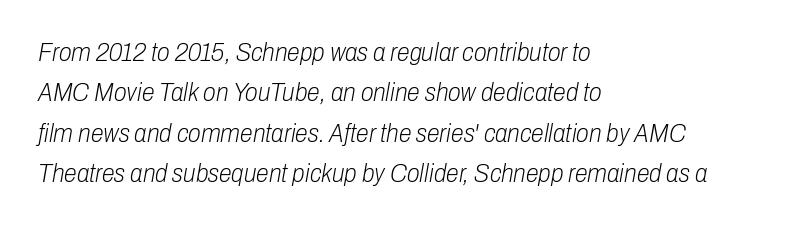
{"italic": "yes", "lean": "right", "slant_degrees": 10, "bold": "no", "underline": "no", "align": "left", "line_spacing": "normal", "line_spacing_ratio": 1.55, "letter_spacing": "normal", "letter_spacing_em": 0.0, "glyph_px": 26}
